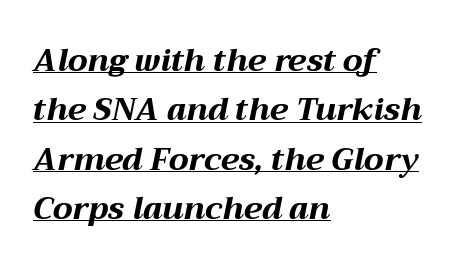
Q: Is the text bold? A: Yes.
Q: Is the text italic (slanted)? A: Yes, it leans right by about 12 degrees.
Q: Is the text underlined? A: Yes.
Q: How is the paragraph aligned? A: Left-aligned.
Q: Is the spacing between letters normal or unusually wide? A: Normal.
Q: Is the spacing between lines tight, normal or loose? A: Normal.
Q: Width (condensed, normal, or wide)? A: Wide.
Q: Stroke contrast? A: Medium.
Q: x-height? A: Medium.
Q: Monospaced? A: No.
